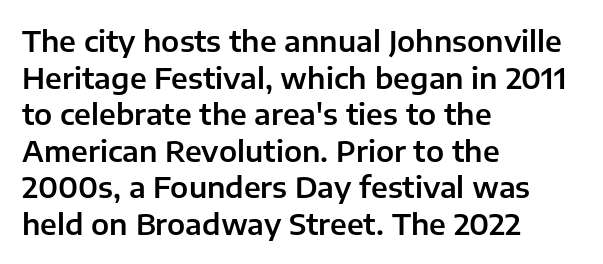
The image shows 29 px sans-serif type, upright; set left-aligned, normal line spacing (1.26x), normal letter spacing, not underlined; low stroke contrast and a medium x-height.
